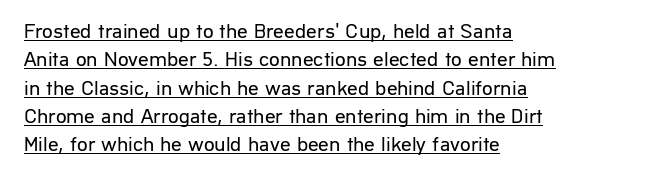
Q: Is the text bold? A: No.
Q: Is the text italic (slanted)? A: No, it is upright.
Q: Is the text underlined? A: Yes.
Q: How is the paragraph aligned? A: Left-aligned.
Q: Is the spacing between letters normal or unusually wide? A: Normal.
Q: Is the spacing between lines tight, normal or loose? A: Normal.
